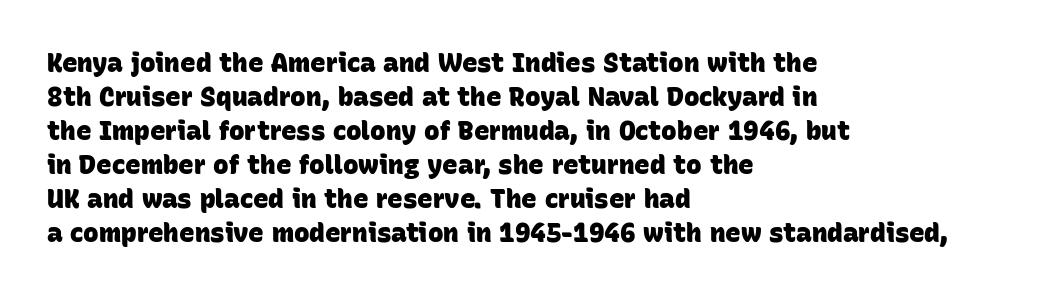
The image shows 26 px bold type; set left-aligned, normal line spacing (1.31x), normal letter spacing, not underlined.
